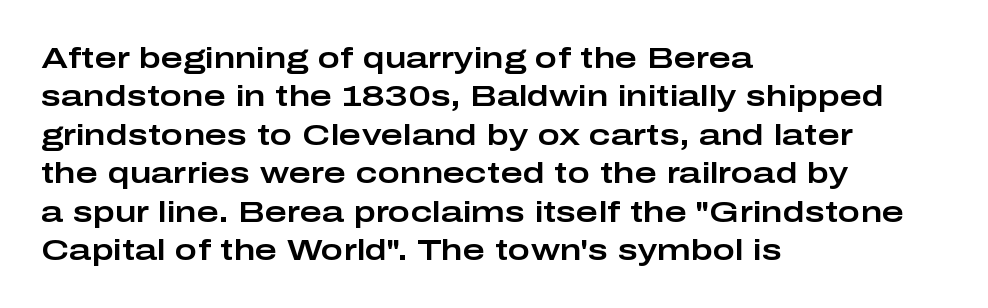
The image shows 30 px wide sans-serif type, upright; set left-aligned, normal line spacing (1.28x), normal letter spacing, not underlined; low stroke contrast and a medium x-height.
